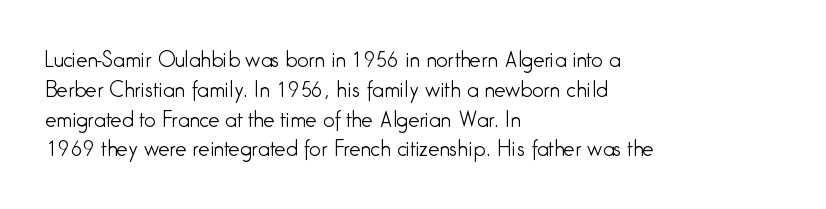
Q: Is the text bold? A: No.
Q: Is the text italic (slanted)? A: No, it is upright.
Q: Is the text underlined? A: No.
Q: How is the paragraph aligned? A: Left-aligned.
Q: Is the spacing between letters normal or unusually wide? A: Normal.
Q: Is the spacing between lines tight, normal or loose? A: Normal.
